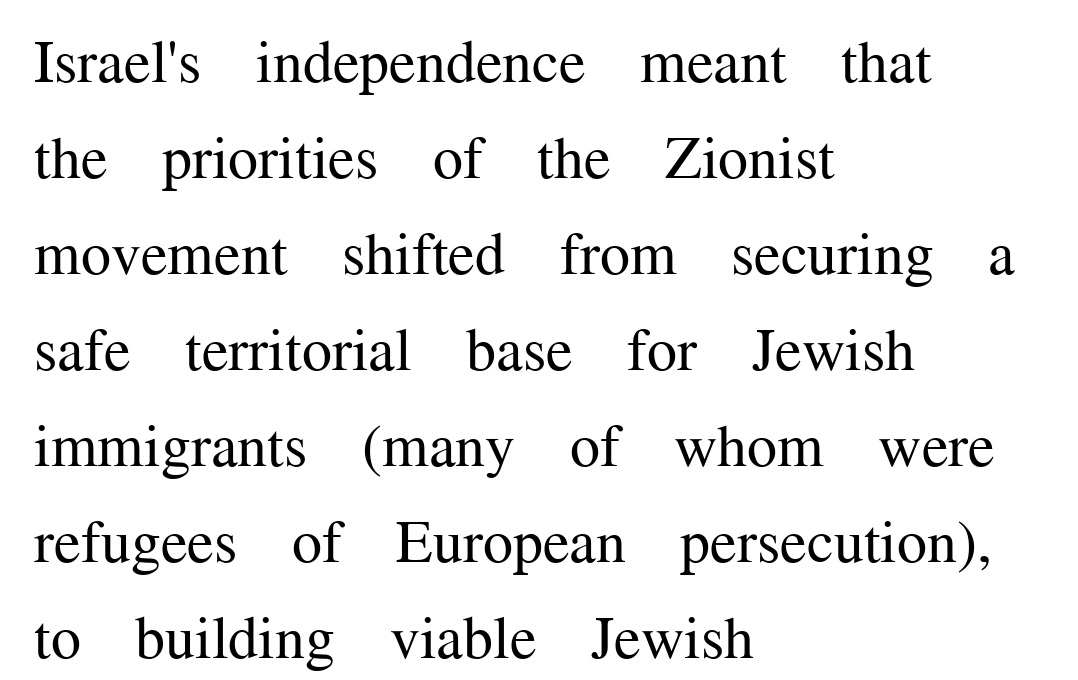
If you drew a ruler down the left edge, every line would touch it. Spacing verdict: proportional, widths tailored to each character. Honestly, there is no underline to notice here at all. Reading down the column, the eye jumps a familiar distance to each next line.
